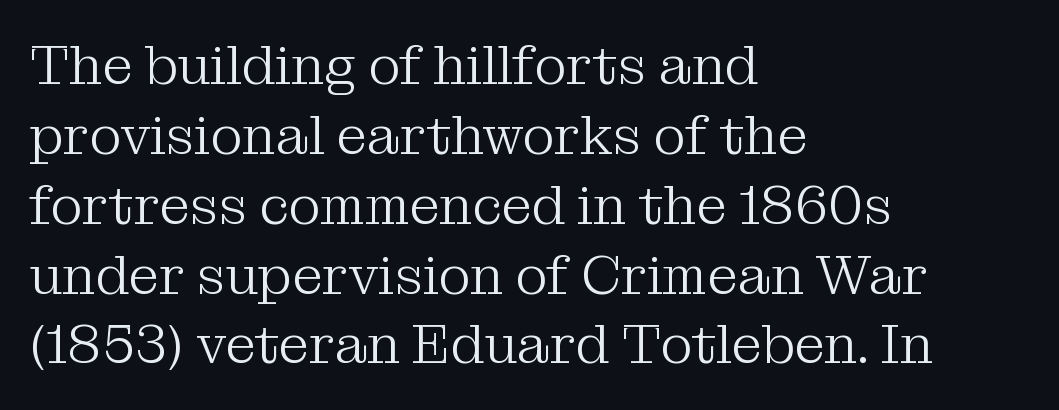
{"serif": "yes", "italic": "no", "bold": "no", "weight": "light", "width": "normal", "stroke_contrast": "medium", "x_height": "medium", "monospaced": "no", "underline": "no", "align": "left", "line_spacing": "normal", "line_spacing_ratio": 1.27, "letter_spacing": "normal", "letter_spacing_em": 0.0, "glyph_px": 55}
